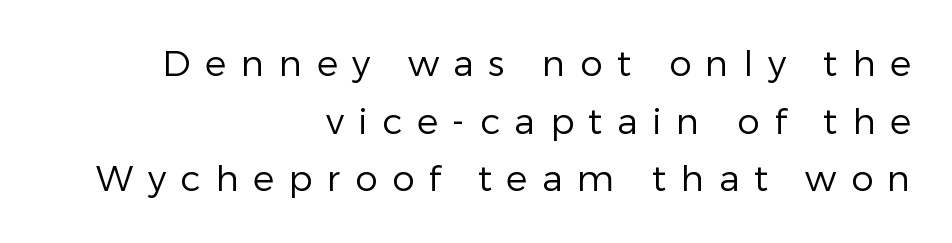
The image shows 36 px regular-weight sans-serif type, upright; set right-aligned, normal line spacing (1.6x), unusually wide letter spacing (+0.4 em), not underlined; low stroke contrast and a medium x-height.
